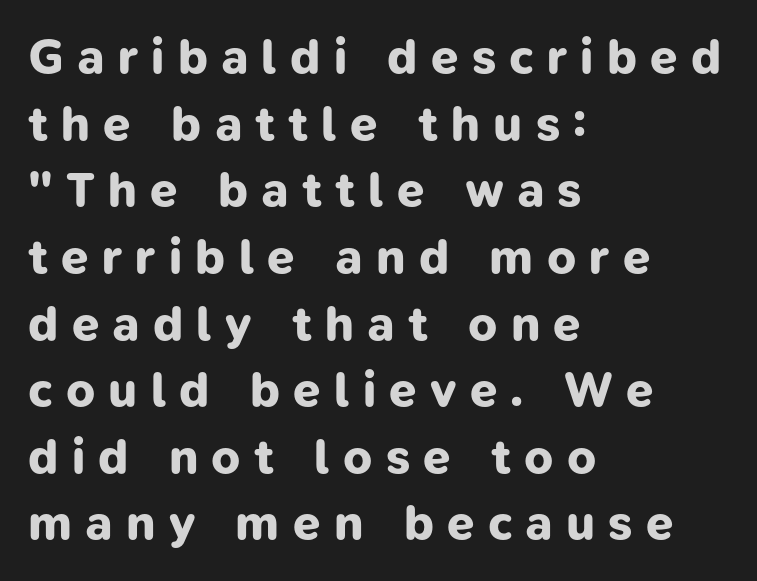
{"serif": "no", "bold": "yes", "weight": "bold", "width": "normal", "stroke_contrast": "low", "x_height": "medium", "monospaced": "no", "underline": "no", "align": "left", "line_spacing": "normal", "line_spacing_ratio": 1.36, "letter_spacing": "wide", "letter_spacing_em": 0.27, "glyph_px": 49}
